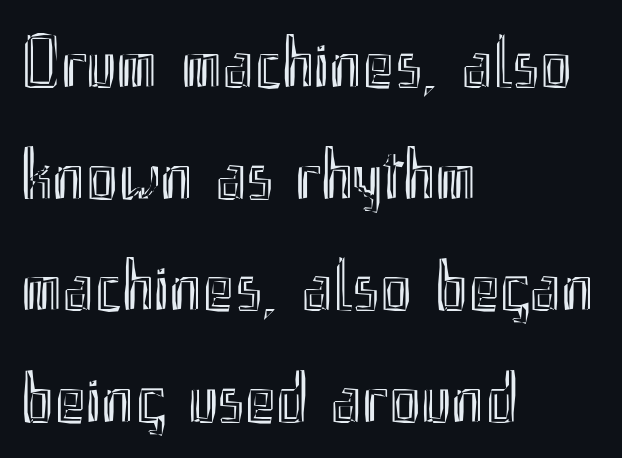
Q: Is the text italic (slanted)? A: No, it is upright.
Q: Is the text underlined? A: No.
Q: How is the paragraph aligned? A: Left-aligned.
Q: Is the spacing between letters normal or unusually wide? A: Normal.
Q: Is the spacing between lines tight, normal or loose? A: Normal.
Q: Width (condensed, normal, or wide)? A: Condensed.
Q: x-height? A: Small.
Q: Monospaced? A: No.
